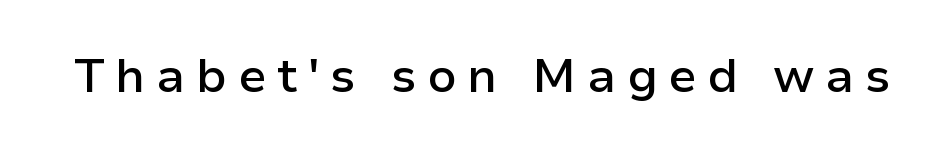
Beneath every word, the page is bare. Semibold letterforms, between regular and bold. Serif or sans? Sans — the stroke terminals are bare. Students, note that the glyphs here are deliberately spaced far apart. If you drew a line through each stem, it would be perfectly vertical.
